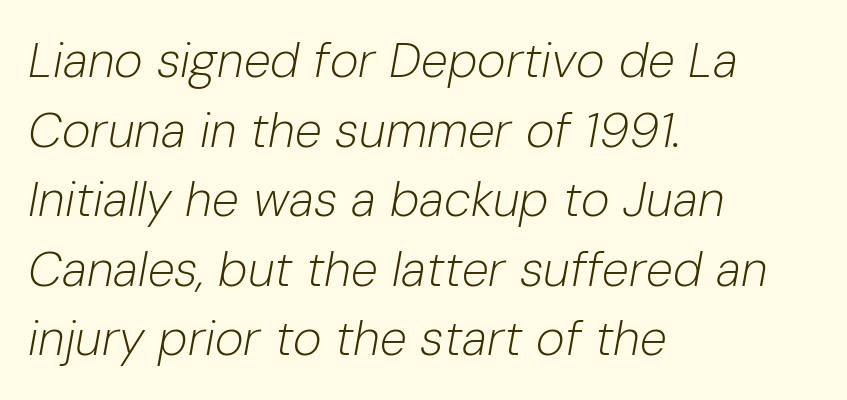
Does the leading feel generous? No, just average. Is the stroke heavy? The answer is a plain regular-or-lighter. Do the characters align in a grid? No, the font is proportional. Designer's note — italics engaged. Teacher's note: observe the even left margin — that is flush-left alignment. Descenders are the only things crossing below the line.
